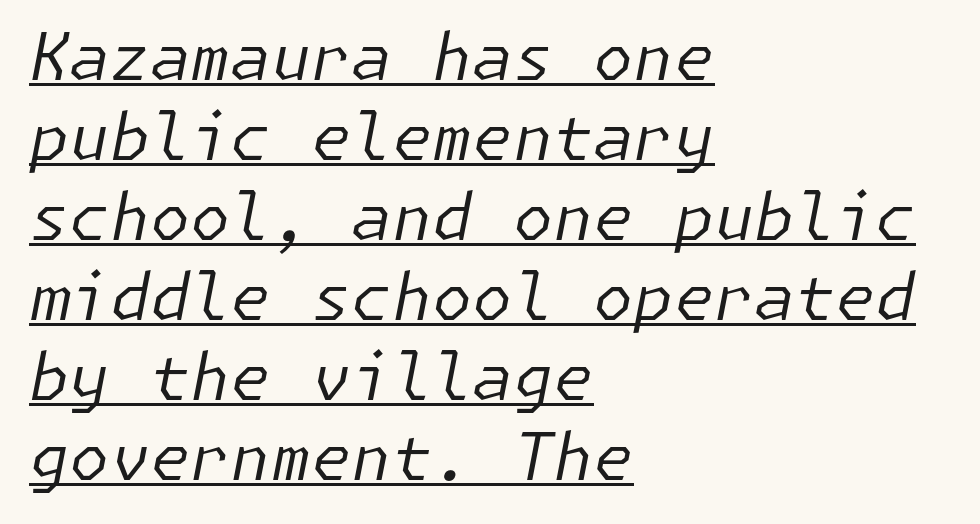
Each stroke keeps to a modest, everyday thickness or less. Look at the tracking — it's just the regular setting, nothing added. If you drew a ruler down the left edge, every line would touch it. The axis of the letterforms is tilted away from vertical.
